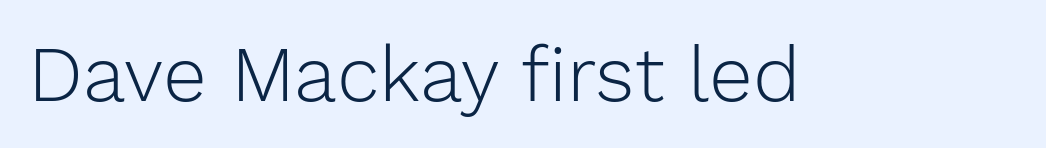
The font family rendered here belongs to the sans-serif group. Every stem runs plumb, perpendicular to the baseline. The letters advance in unequal steps, a hallmark of proportional type. The typeface has the unassuming heft of standard copy or less. Tracking value appears to be zero — textbook default spacing. The zone under the glyphs is completely vacant.
